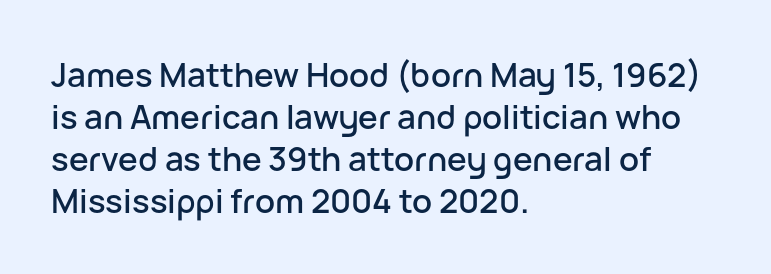
The image shows 33 px sans-serif type, upright; set left-aligned, normal line spacing (1.27x), normal letter spacing, not underlined; low stroke contrast and a medium x-height.
